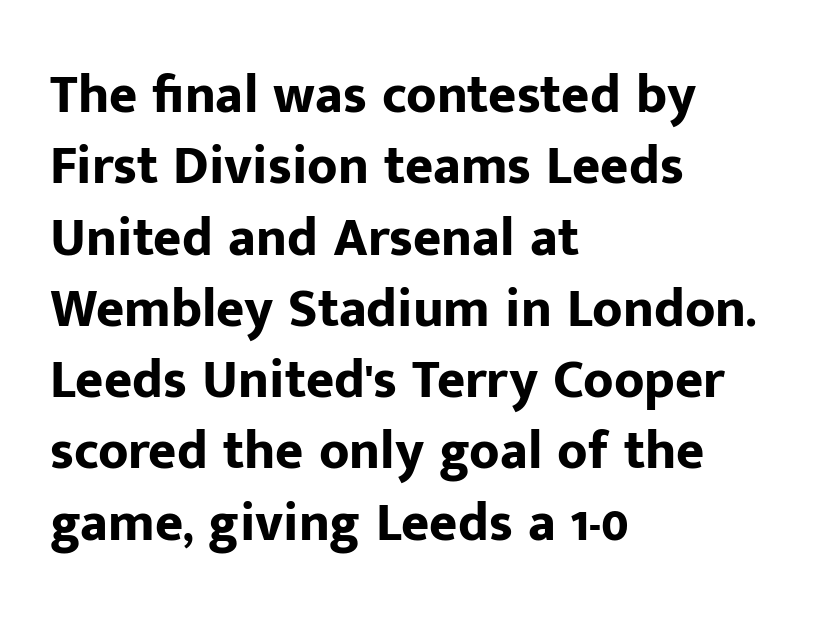
The image shows 54 px bold sans-serif type, upright; set left-aligned, normal line spacing (1.32x), normal letter spacing, not underlined; low stroke contrast and a medium x-height.
